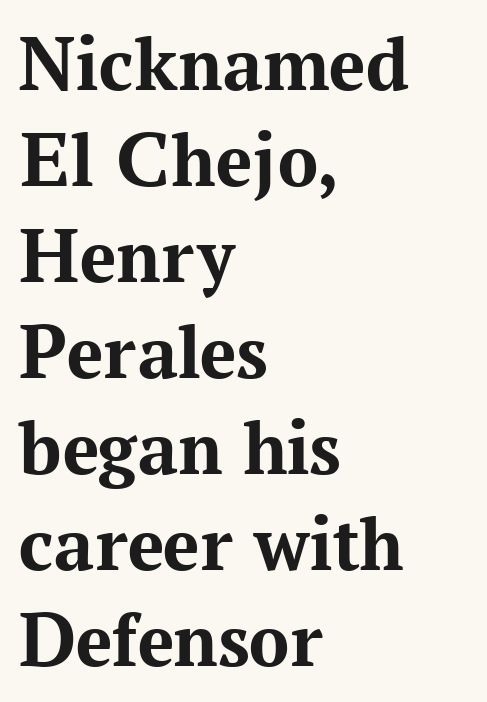
Q: Is the text bold? A: Yes.
Q: Is the text italic (slanted)? A: No, it is upright.
Q: Is the typeface a serif or a sans-serif typeface? A: Serif.
Q: Is the text underlined? A: No.
Q: How is the paragraph aligned? A: Left-aligned.
Q: Is the spacing between letters normal or unusually wide? A: Normal.
Q: Width (condensed, normal, or wide)? A: Normal.
Q: Stroke contrast? A: Medium.
Q: x-height? A: Medium.
Q: Monospaced? A: No.
